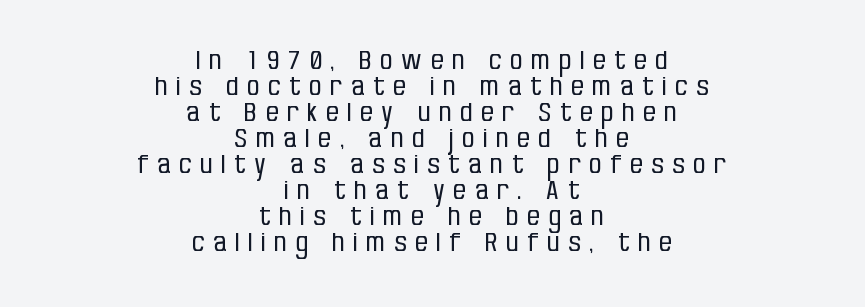
{"italic": "no", "bold": "no", "underline": "no", "align": "center", "line_spacing": "tight", "line_spacing_ratio": 1.04, "letter_spacing": "wide", "letter_spacing_em": 0.35, "glyph_px": 25}
